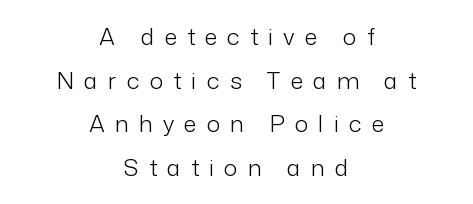
The image shows 23 px text type, upright; set centered, loose line spacing (1.9x), unusually wide letter spacing (+0.44 em), not underlined.
